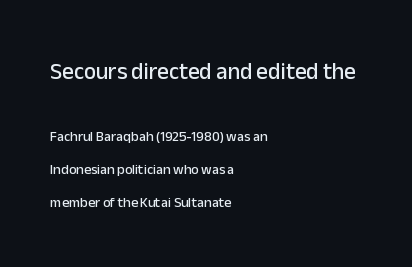
Q: Is the text italic (slanted)? A: No, it is upright.
Q: Is the text underlined? A: No.
Q: How is the paragraph aligned? A: Left-aligned.
Q: Is the spacing between letters normal or unusually wide? A: Normal.
Q: Is the spacing between lines tight, normal or loose? A: Loose.
Q: Which block of text is set in a larger size, the first (top) or the second (bottom)? A: The first (top) one.
